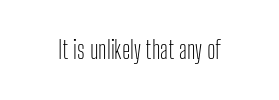
Only glyphs here, with clear space below each row. Notice how the stems are strictly vertical — no italics here. Between one letter and the next there's only the usual sliver of space. Is this a heavy cut? Hardly; it is regular or lighter.
